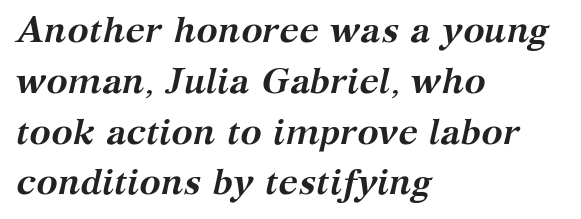
{"serif": "yes", "italic": "yes", "lean": "right", "slant_degrees": 12, "bold": "yes", "weight": "semibold", "width": "normal", "stroke_contrast": "medium", "x_height": "medium", "monospaced": "no", "underline": "no", "align": "left", "line_spacing": "normal", "line_spacing_ratio": 1.41, "letter_spacing": "normal", "letter_spacing_em": 0.0, "glyph_px": 36}
